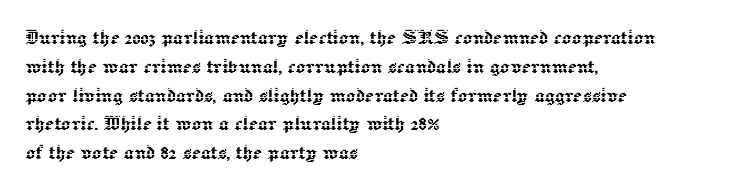
The image shows 24 px text type, upright; set left-aligned, line spacing 1.2x, normal letter spacing, not underlined.
